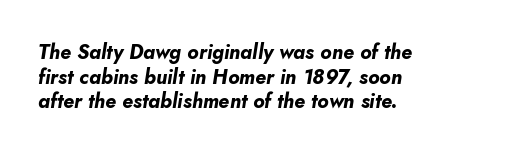
Lines of text with bare space underneath. A typesetter would call this zero additional tracking. These lines carry a lot of weight — the face is fully bold. This sample uses an oblique cut, with every glyph tilted off the vertical. These lines are set flush left with a ragged right edge.
